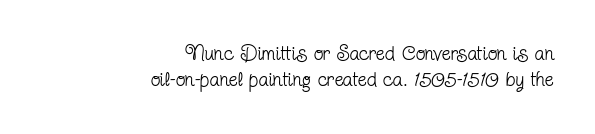
Q: Is the text bold? A: No.
Q: Is the text italic (slanted)? A: No, it is upright.
Q: Is the text underlined? A: No.
Q: How is the paragraph aligned? A: Right-aligned.
Q: Is the spacing between letters normal or unusually wide? A: Normal.
Q: Is the spacing between lines tight, normal or loose? A: Normal.
